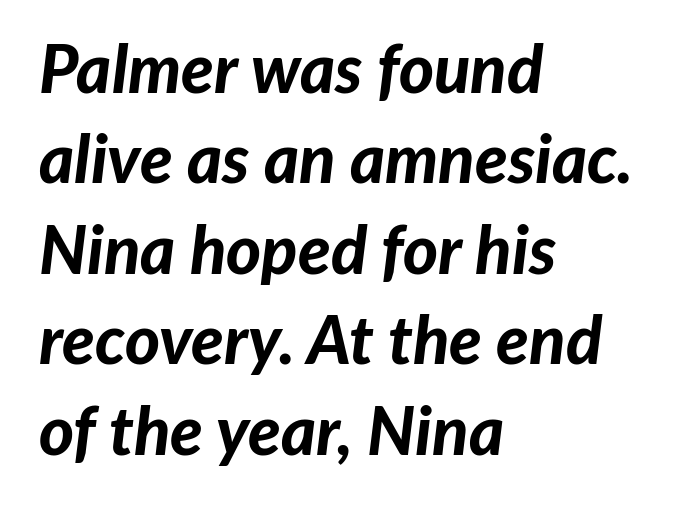
Q: Is the text bold? A: Yes.
Q: Is the text italic (slanted)? A: Yes, it leans right by about 7 degrees.
Q: Is the text underlined? A: No.
Q: How is the paragraph aligned? A: Left-aligned.
Q: Is the spacing between letters normal or unusually wide? A: Normal.
Q: Is the spacing between lines tight, normal or loose? A: Normal.
Q: Width (condensed, normal, or wide)? A: Normal.
Q: Stroke contrast? A: Low.
Q: x-height? A: Medium.
Q: Monospaced? A: No.
